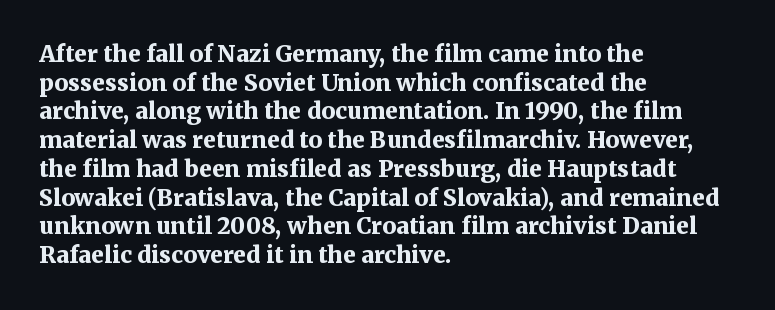
{"italic": "no", "bold": "yes", "underline": "no", "align": "left", "line_spacing": "normal", "line_spacing_ratio": 1.25, "letter_spacing": "normal", "letter_spacing_em": 0.0, "glyph_px": 23}
